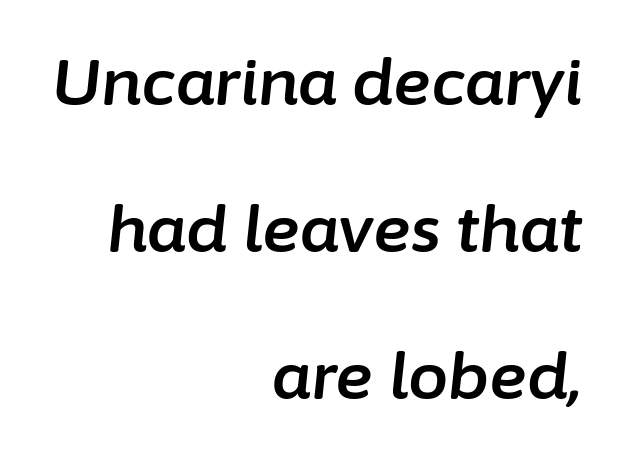
The image shows 64 px text type, italic (leaning right); set right-aligned, loose line spacing (2.3x), normal letter spacing, not underlined; low stroke contrast and a medium x-height.
